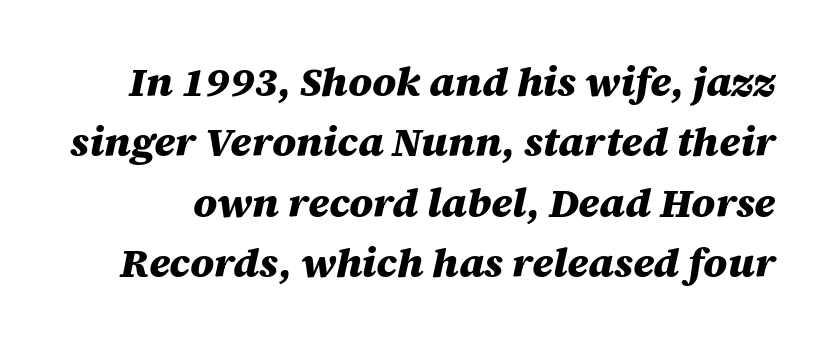
{"italic": "yes", "lean": "right", "slant_degrees": 12, "bold": "yes", "weight": "heavy", "width": "normal", "stroke_contrast": "medium", "x_height": "large", "monospaced": "no", "underline": "no", "line_spacing": "normal", "line_spacing_ratio": 1.47, "letter_spacing": "normal", "letter_spacing_em": 0.0, "glyph_px": 41}
